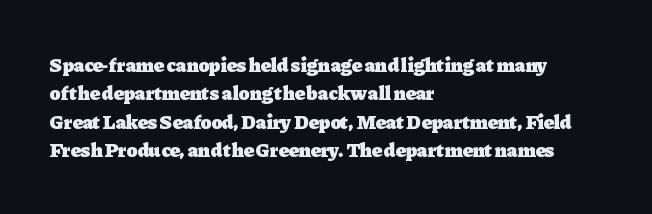
{"italic": "no", "bold": "yes", "underline": "no", "align": "left", "line_spacing": "normal", "line_spacing_ratio": 1.42, "letter_spacing": "normal", "letter_spacing_em": 0.0, "glyph_px": 20}
